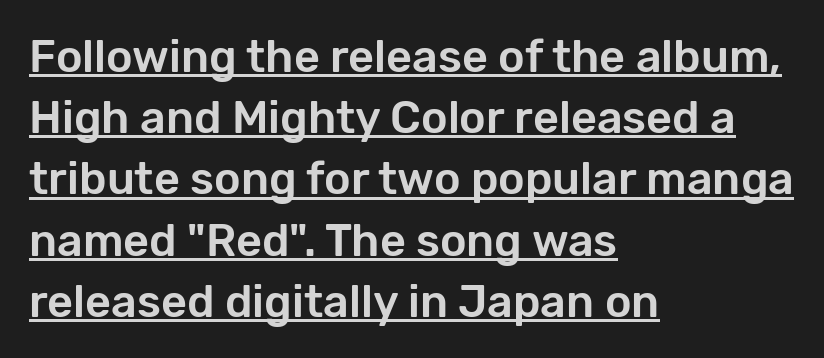
The image shows 45 px sans-serif type, upright; set left-aligned, normal line spacing (1.36x), normal letter spacing, underlined; low stroke contrast and a medium x-height.
